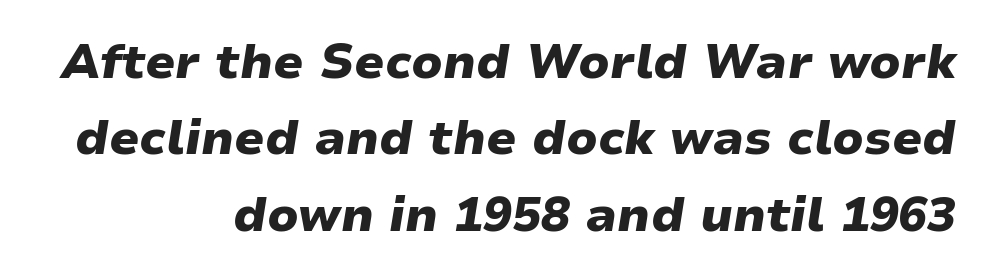
The image shows 48 px heavy, wide type, italic (leaning right); set right-aligned, normal line spacing (1.59x), normal letter spacing, not underlined; low stroke contrast and a medium x-height.
